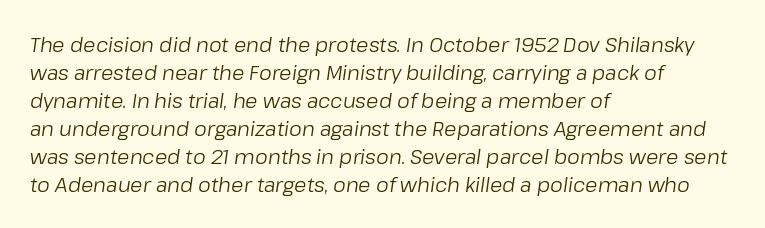
The image shows 20 px text type, italic (leaning right); set left-aligned, normal line spacing (1.4x), normal letter spacing, not underlined.
